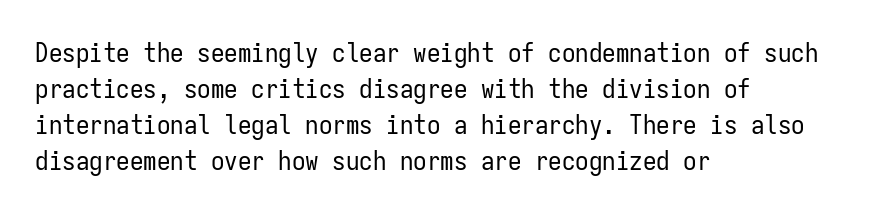
The image shows 27 px text type, upright; set left-aligned, normal line spacing (1.33x), normal letter spacing, not underlined.
